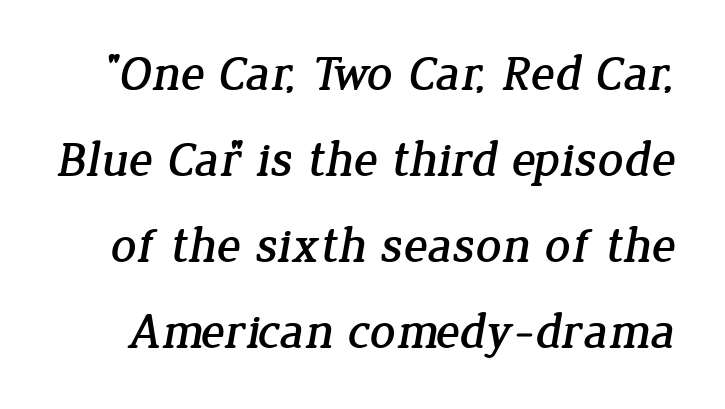
Looks like regular typesetting: each glyph gets only the width it needs. The font family rendered here belongs to the serif group. Lines of text with bare space underneath. Short note: letters normally spaced.
